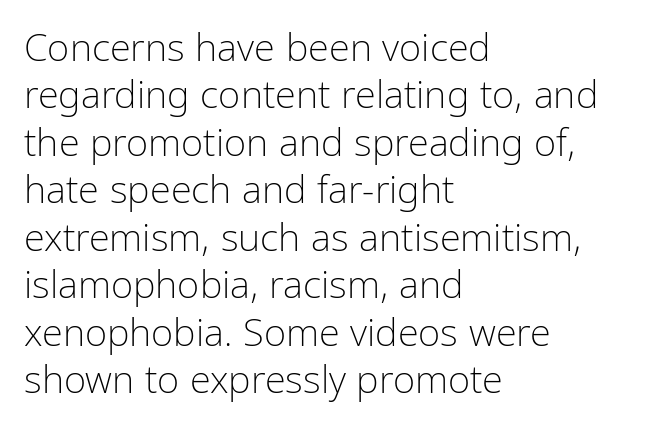
Letters have the restrained weight of plain body copy at most. Rows of type keep a routine distance in the vertical direction. Each word holds together tightly as a unit, with standard inter-letter gaps. This rendering features lettering with no underline. The text block is weighted toward the left margin, trailing off unevenly rightward. The typography opts for an upright posture over an oblique one.
